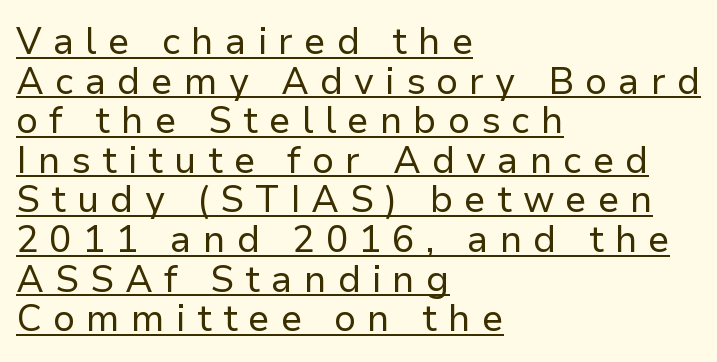
{"serif": "no", "italic": "no", "bold": "no", "weight": "regular", "width": "normal", "stroke_contrast": "low", "x_height": "medium", "monospaced": "no", "underline": "yes", "align": "left", "line_spacing": "tight", "line_spacing_ratio": 1.07, "letter_spacing": "wide", "letter_spacing_em": 0.3, "glyph_px": 37}
